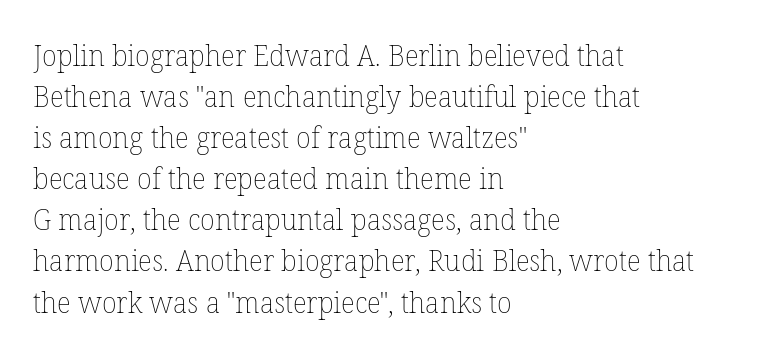
Q: Is the text bold? A: No.
Q: Is the text italic (slanted)? A: No, it is upright.
Q: Is the text underlined? A: No.
Q: How is the paragraph aligned? A: Left-aligned.
Q: Is the spacing between letters normal or unusually wide? A: Normal.
Q: Is the spacing between lines tight, normal or loose? A: Normal.
Q: Width (condensed, normal, or wide)? A: Normal.
Q: Stroke contrast? A: Low.
Q: x-height? A: Medium.
Q: Monospaced? A: No.
